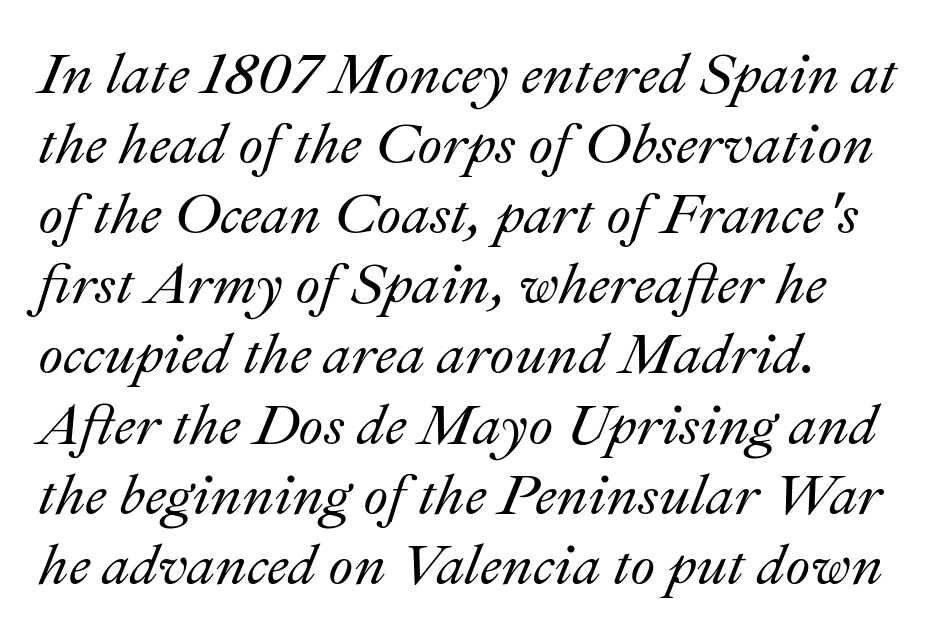
{"italic": "yes", "lean": "right", "slant_degrees": 22, "width": "normal", "stroke_contrast": "medium", "x_height": "small", "monospaced": "no", "underline": "no", "align": "left", "line_spacing_ratio": 1.23, "letter_spacing": "normal", "letter_spacing_em": 0.0, "glyph_px": 57}
